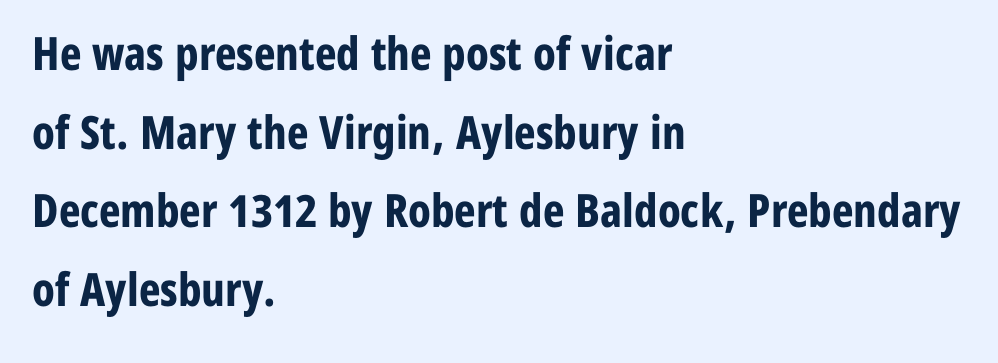
Q: Is the text bold? A: Yes.
Q: Is the text italic (slanted)? A: No, it is upright.
Q: Is the typeface a serif or a sans-serif typeface? A: Sans-serif.
Q: Is the text underlined? A: No.
Q: How is the paragraph aligned? A: Left-aligned.
Q: Is the spacing between letters normal or unusually wide? A: Normal.
Q: Width (condensed, normal, or wide)? A: Condensed.
Q: Stroke contrast? A: Low.
Q: x-height? A: Medium.
Q: Monospaced? A: No.
